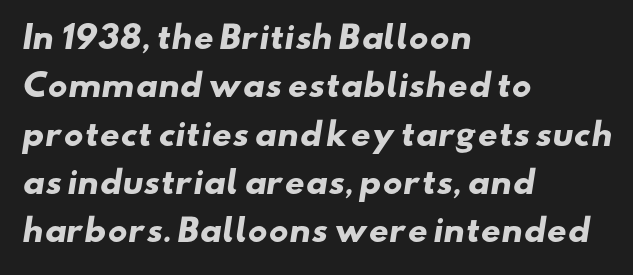
Q: Is the text bold? A: Yes.
Q: Is the typeface a serif or a sans-serif typeface? A: Sans-serif.
Q: Is the text underlined? A: No.
Q: How is the paragraph aligned? A: Left-aligned.
Q: Is the spacing between letters normal or unusually wide? A: Normal.
Q: Is the spacing between lines tight, normal or loose? A: Normal.
Q: Width (condensed, normal, or wide)? A: Wide.
Q: Stroke contrast? A: Low.
Q: x-height? A: Small.
Q: Monospaced? A: No.
